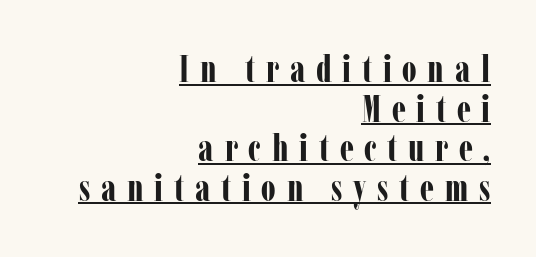
Look at the tracking — it's clearly loosened, letters drifting apart. Compared with typical paragraphs, the rows here are closer together. Leftover space on each line is placed entirely before the opening word. The passage shown is typed in a proportional face where columns would drift. Upright lettering throughout. This rendering employs a face with finishing strokes, i.e., a serif.
